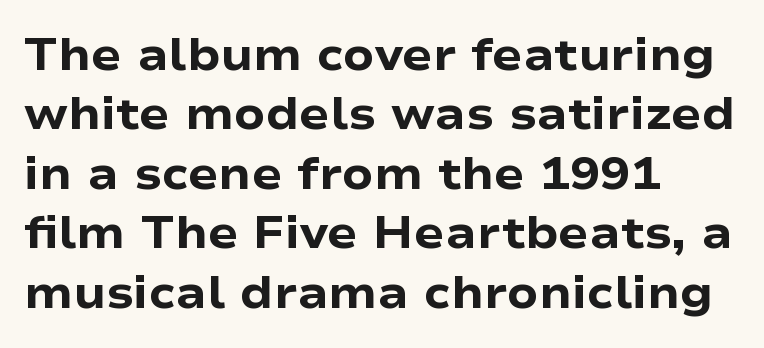
{"serif": "no", "italic": "no", "bold": "yes", "weight": "heavy", "width": "wide", "stroke_contrast": "low", "x_height": "medium", "monospaced": "no", "underline": "no", "align": "left", "line_spacing": "normal", "line_spacing_ratio": 1.32, "letter_spacing": "normal", "letter_spacing_em": 0.0, "glyph_px": 45}
